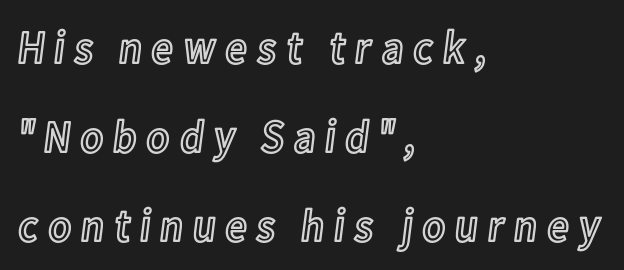
Q: Is the text italic (slanted)? A: Yes.
Q: Is the text underlined? A: No.
Q: How is the paragraph aligned? A: Left-aligned.
Q: Width (condensed, normal, or wide)? A: Condensed.
Q: x-height? A: Medium.
Q: Monospaced? A: No.
